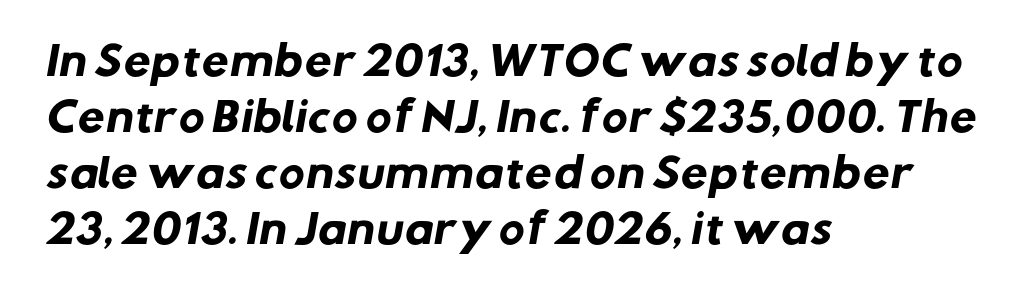
{"serif": "no", "bold": "yes", "weight": "heavy", "width": "normal", "stroke_contrast": "low", "x_height": "medium", "monospaced": "no", "underline": "no", "align": "left", "line_spacing": "normal", "line_spacing_ratio": 1.44, "letter_spacing": "normal", "letter_spacing_em": 0.0, "glyph_px": 39}
